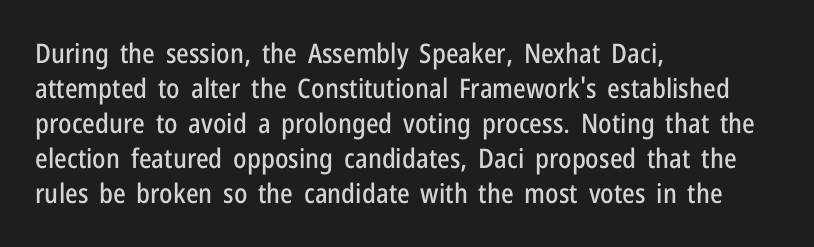
The image shows 27 px text type, upright; set left-aligned, normal line spacing (1.3x), normal letter spacing, not underlined.
